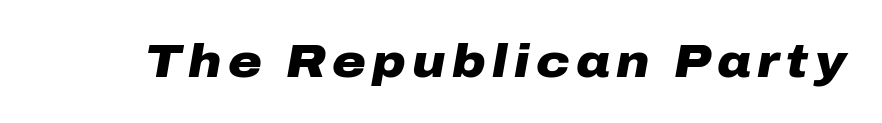
{"italic": "yes", "lean": "right", "slant_degrees": 10, "bold": "yes", "weight": "heavy", "width": "wide", "stroke_contrast": "low", "x_height": "medium", "monospaced": "no", "underline": "no", "glyph_px": 46}
